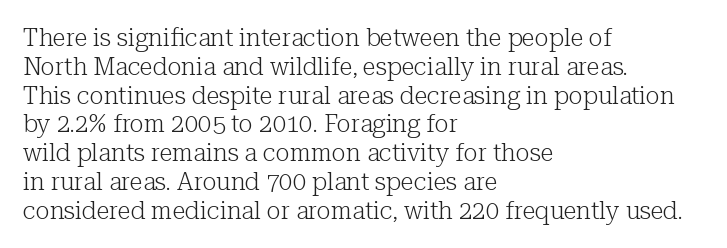
{"italic": "no", "bold": "no", "underline": "no", "align": "left", "line_spacing_ratio": 1.2, "letter_spacing": "normal", "letter_spacing_em": 0.0, "glyph_px": 24}
